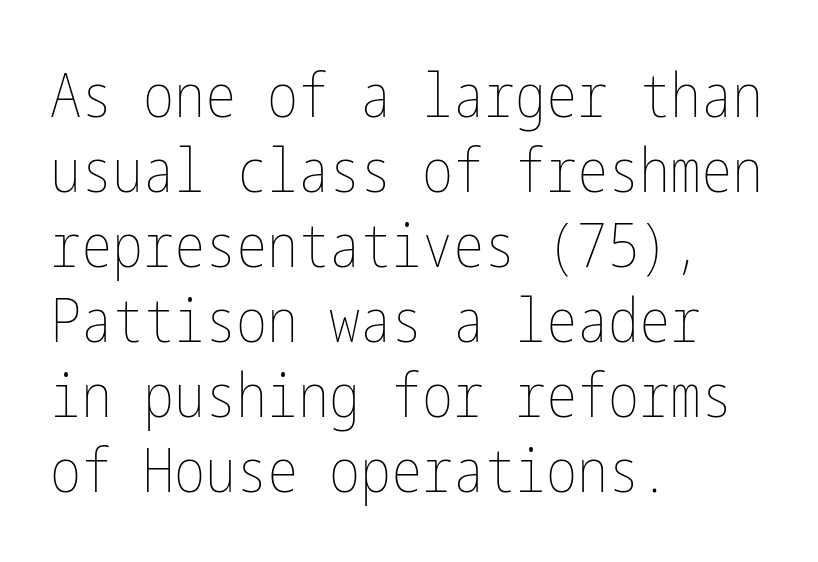
The image shows 62 px thin, condensed type, upright; set left-aligned, line spacing 1.21x, normal letter spacing, not underlined; low stroke contrast and a medium x-height.
